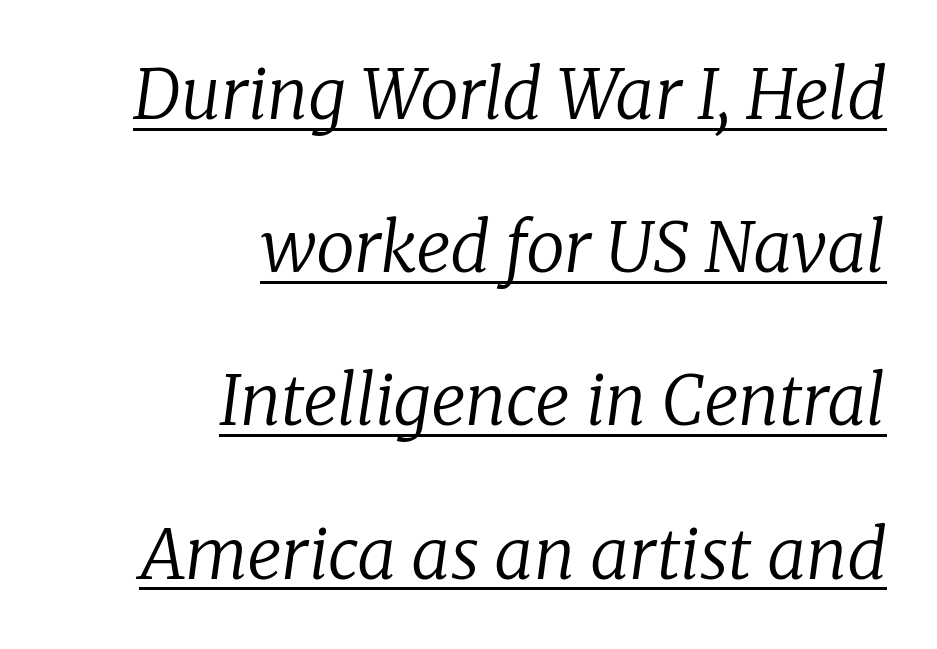
{"serif": "yes", "italic": "yes", "lean": "right", "slant_degrees": 8, "bold": "no", "weight": "regular", "width": "normal", "stroke_contrast": "low", "x_height": "medium", "monospaced": "no", "underline": "yes", "align": "right", "line_spacing": "loose", "line_spacing_ratio": 2.22, "letter_spacing": "normal", "letter_spacing_em": 0.0, "glyph_px": 69}
